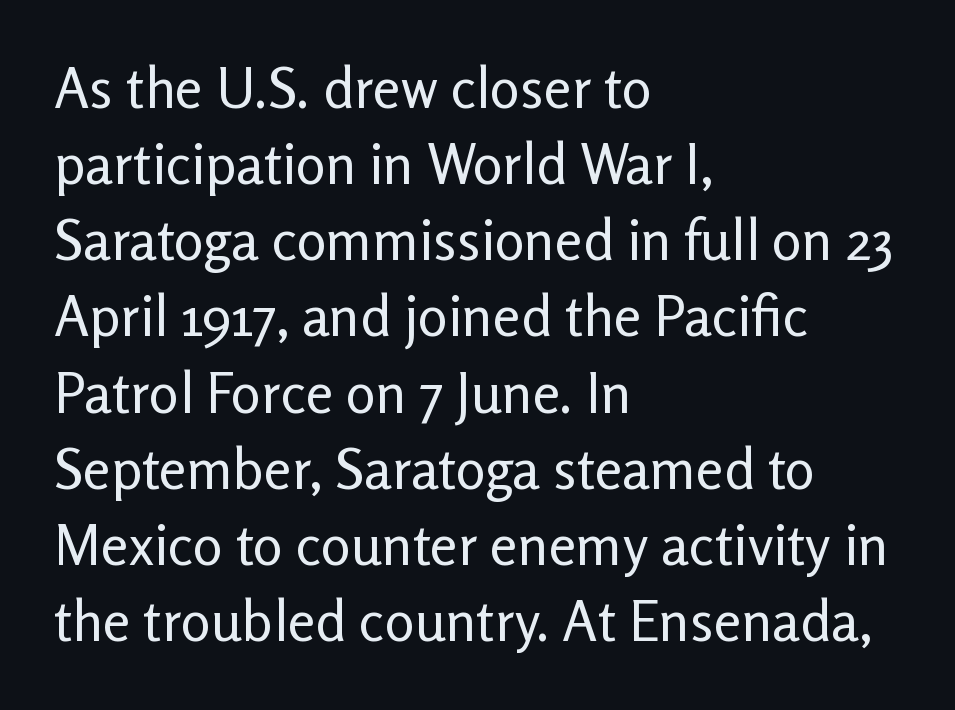
The image shows 56 px regular-weight sans-serif type, upright; set left-aligned, normal line spacing (1.36x), normal letter spacing, not underlined; low stroke contrast and a medium x-height.
